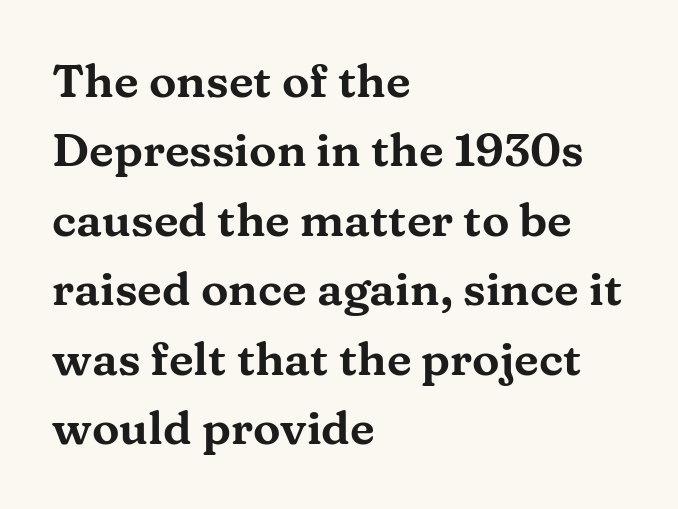
The image shows 46 px wide serif type, upright; set left-aligned, normal line spacing (1.51x), normal letter spacing, not underlined; medium stroke contrast and a medium x-height.
